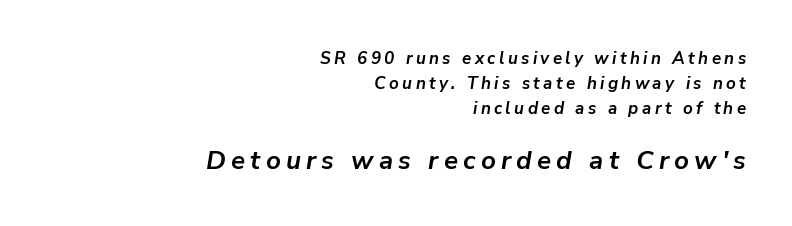
{"italic": "yes", "lean": "right", "slant_degrees": 9, "bold": "yes", "underline": "no", "align": "right", "line_spacing": "normal", "line_spacing_ratio": 1.48, "letter_spacing": "wide", "letter_spacing_em": 0.2, "larger_block": "second", "size_ratio": 1.53, "glyph_px": 26}
